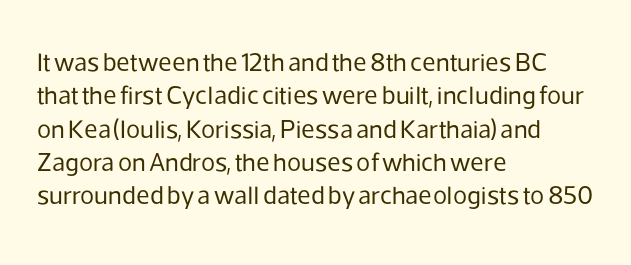
The image shows 26 px text type, upright; set left-aligned, normal line spacing (1.28x), normal letter spacing, not underlined.
